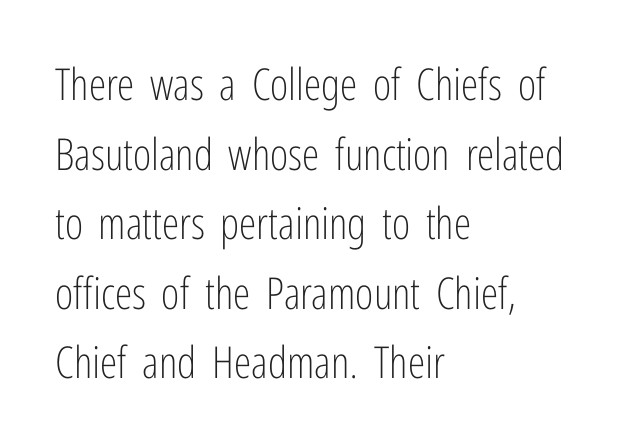
The image shows 44 px light, condensed sans-serif type, upright; set left-aligned, normal line spacing (1.58x), normal letter spacing, not underlined; low stroke contrast and a medium x-height.
